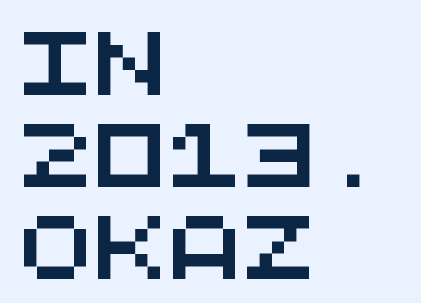
A bare baseline throughout the passage. Evenly set lines give the paragraph a standard silhouette. Note the uniform advance width — an 'i' takes as much space as an 'm'. Words appear dense and cohesive because spacing is normal. Horizontal alignment here is leftward, the default for most running prose. The passage shown is typeset with a sans-serif family.
